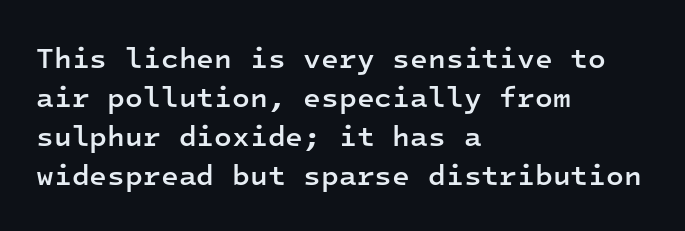
{"serif": "no", "italic": "no", "bold": "semi", "weight": "semibold", "width": "normal", "stroke_contrast": "low", "x_height": "medium", "monospaced": "yes", "underline": "no", "align": "left", "line_spacing": "normal", "line_spacing_ratio": 1.35, "letter_spacing": "normal", "letter_spacing_em": 0.0, "glyph_px": 29}
